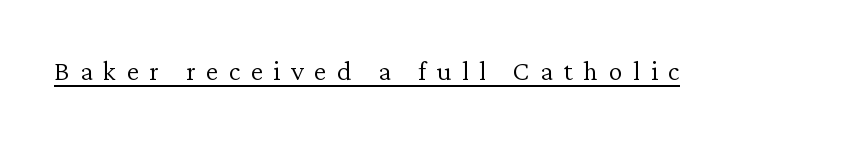
{"serif": "yes", "italic": "no", "bold": "no", "weight": "light", "width": "normal", "stroke_contrast": "low", "x_height": "medium", "monospaced": "no", "underline": "yes", "letter_spacing": "wide", "letter_spacing_em": 0.38, "glyph_px": 28}
